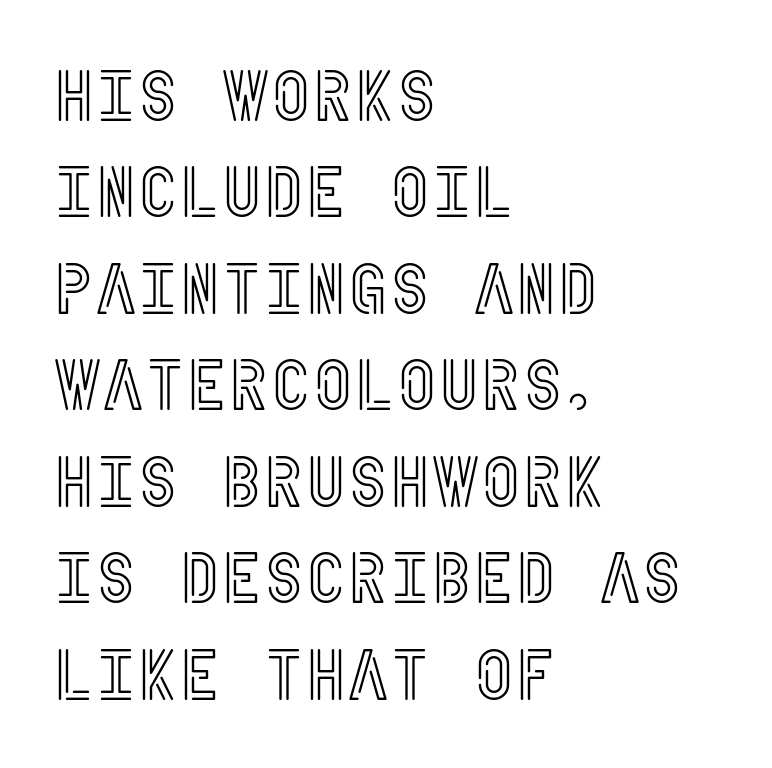
The line-height multiplier appears to be the usual default. Quick note: not italic, upright. No word sits above an underline. In CSS terms this would be text-align: left.
